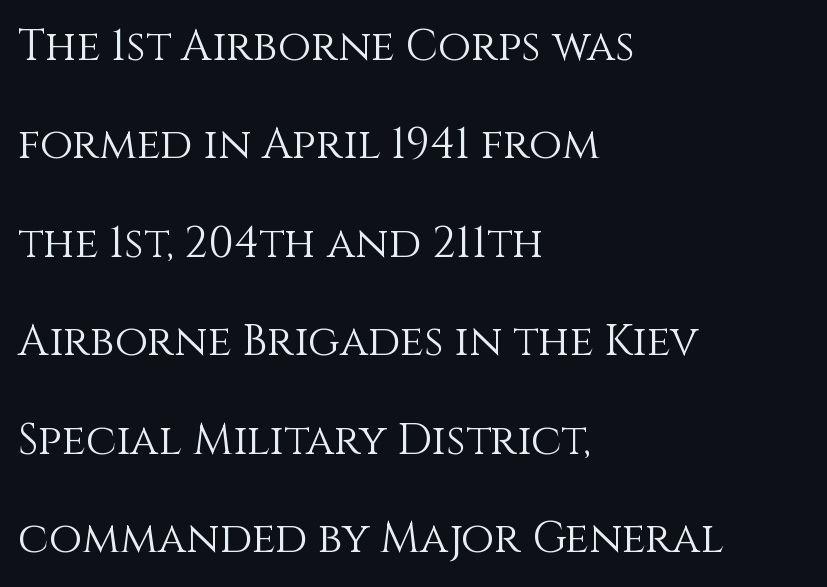
The image shows 43 px light type, upright; set left-aligned, loose line spacing (2.29x), normal letter spacing, not underlined; medium stroke contrast and a large x-height.
